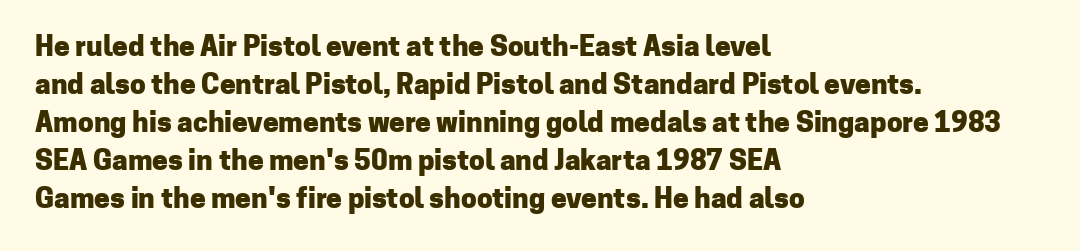
{"serif": "no", "italic": "no", "bold": "yes", "weight": "heavy", "width": "normal", "stroke_contrast": "low", "x_height": "medium", "monospaced": "no", "underline": "no", "align": "left", "line_spacing": "normal", "line_spacing_ratio": 1.36, "letter_spacing": "normal", "letter_spacing_em": 0.0, "glyph_px": 28}
